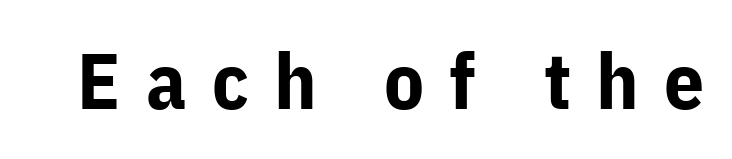
Q: Is the text bold? A: Yes.
Q: Is the text italic (slanted)? A: No, it is upright.
Q: Is the typeface a serif or a sans-serif typeface? A: Sans-serif.
Q: Is the text underlined? A: No.
Q: Is the spacing between letters normal or unusually wide? A: Unusually wide.
Q: Width (condensed, normal, or wide)? A: Normal.
Q: Stroke contrast? A: Low.
Q: x-height? A: Medium.
Q: Monospaced? A: No.
